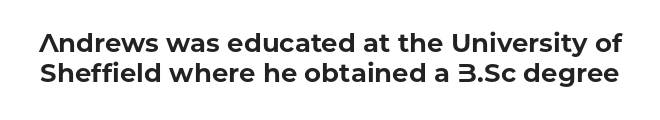
Check the space under the baseline: it is left empty. The letters stand upright; this is a roman face. The letters are bold, with thick, heavy strokes. In terms of letterspacing, this is plain default setting. Vertical spacing — tight.
